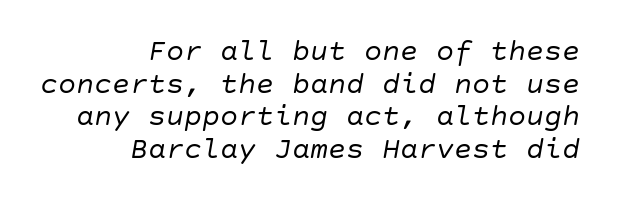
Q: Is the text bold? A: No.
Q: Is the text italic (slanted)? A: Yes, it leans right by about 10 degrees.
Q: Is the text underlined? A: No.
Q: How is the paragraph aligned? A: Right-aligned.
Q: Is the spacing between letters normal or unusually wide? A: Normal.
Q: Is the spacing between lines tight, normal or loose? A: Tight.
Q: Width (condensed, normal, or wide)? A: Normal.
Q: Stroke contrast? A: Low.
Q: x-height? A: Large.
